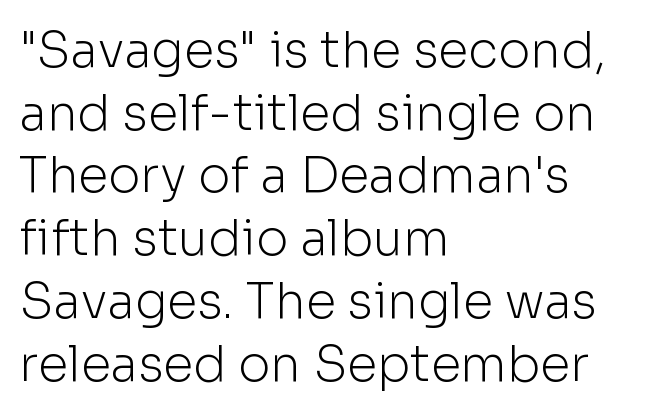
The image shows 49 px light sans-serif type, upright; set left-aligned, normal line spacing (1.28x), normal letter spacing, not underlined; low stroke contrast and a medium x-height.
